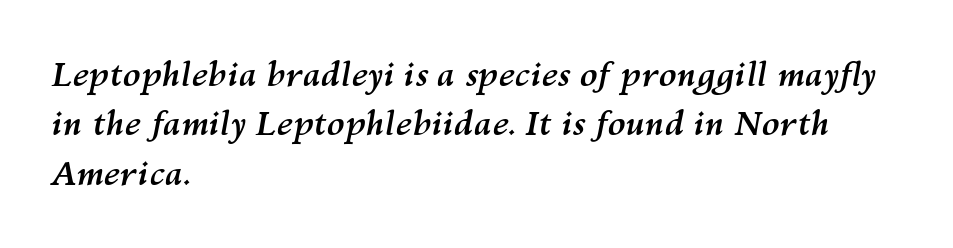
{"italic": "yes", "lean": "right", "slant_degrees": 10, "bold": "yes", "weight": "semibold", "width": "normal", "stroke_contrast": "medium", "x_height": "medium", "monospaced": "no", "underline": "no", "align": "left", "line_spacing": "normal", "line_spacing_ratio": 1.5, "letter_spacing": "normal", "letter_spacing_em": 0.0, "glyph_px": 33}
